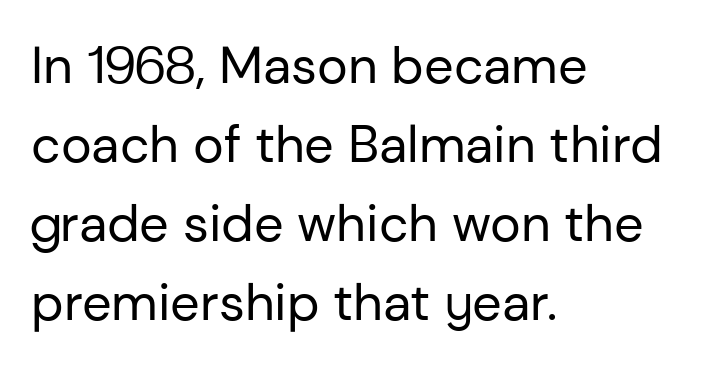
The image shows 52 px regular-weight sans-serif type, upright; set left-aligned, normal line spacing (1.52x), normal letter spacing, not underlined; low stroke contrast and a medium x-height.
